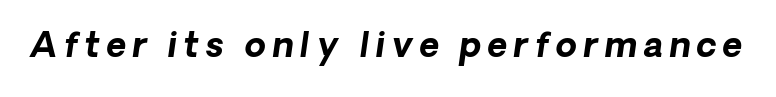
{"italic": "yes", "lean": "right", "slant_degrees": 8, "bold": "yes", "weight": "bold", "width": "normal", "stroke_contrast": "low", "x_height": "medium", "monospaced": "no", "underline": "no", "glyph_px": 34}
